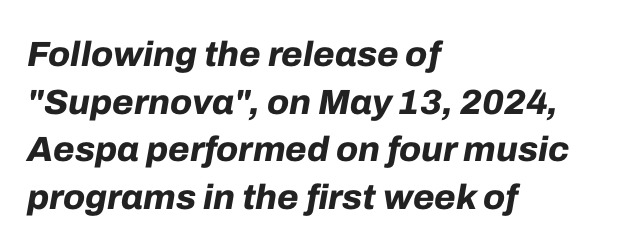
Would a proofreader flag this as italicized? Yes. The line-height multiplier appears to be the usual default. Look at the stroke-to-counter ratio: heavy, a bold. A typesetter would call this proportional, since set widths differ per character.
